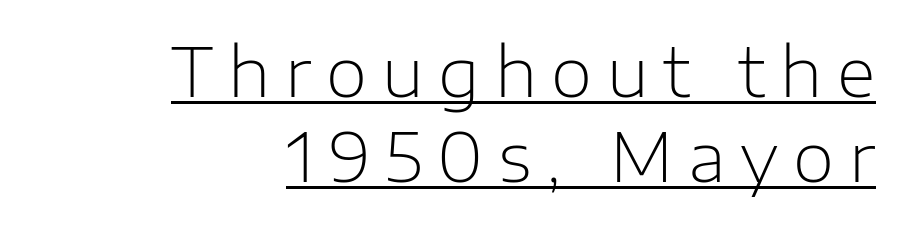
Compared with typical body copy, the letter spacing here is much looser. Character widths vary here, with narrow letters taking less room than wide ones. One glance says typical: line gaps are just what's usual. A quiet, ordinary-to-light weight characterises the typeface. This is sans-serif lettering, the kind often seen on screens and signage.
